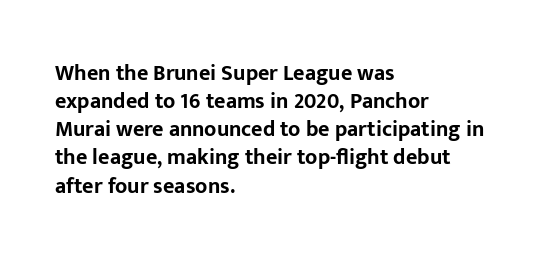
{"italic": "no", "bold": "yes", "underline": "no", "align": "left", "line_spacing": "normal", "line_spacing_ratio": 1.28, "letter_spacing": "normal", "letter_spacing_em": 0.0, "glyph_px": 22}
